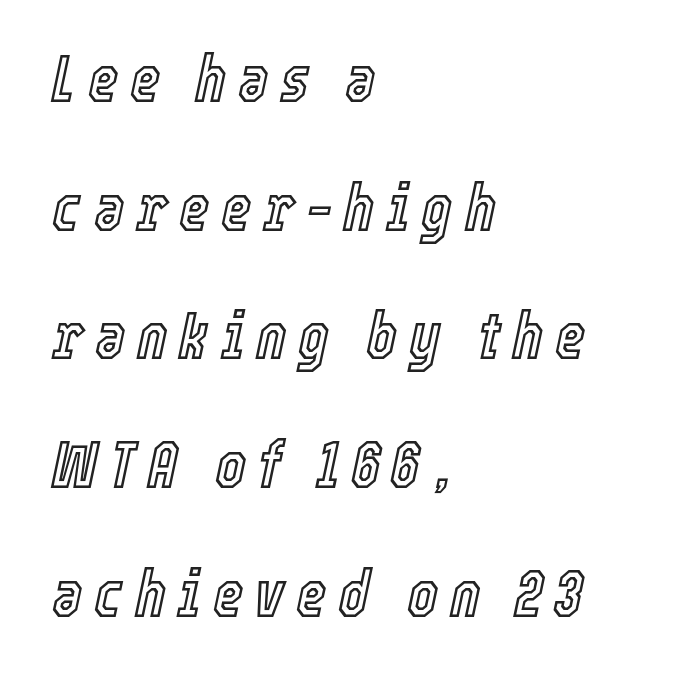
The vertical gap from one line to the next is large. This sample has the flowing, uneven cadence of proportional lettering. Yep, that's italic — everything's leaning. A bare baseline throughout the passage. The paragraph shown leans on its left margin.
